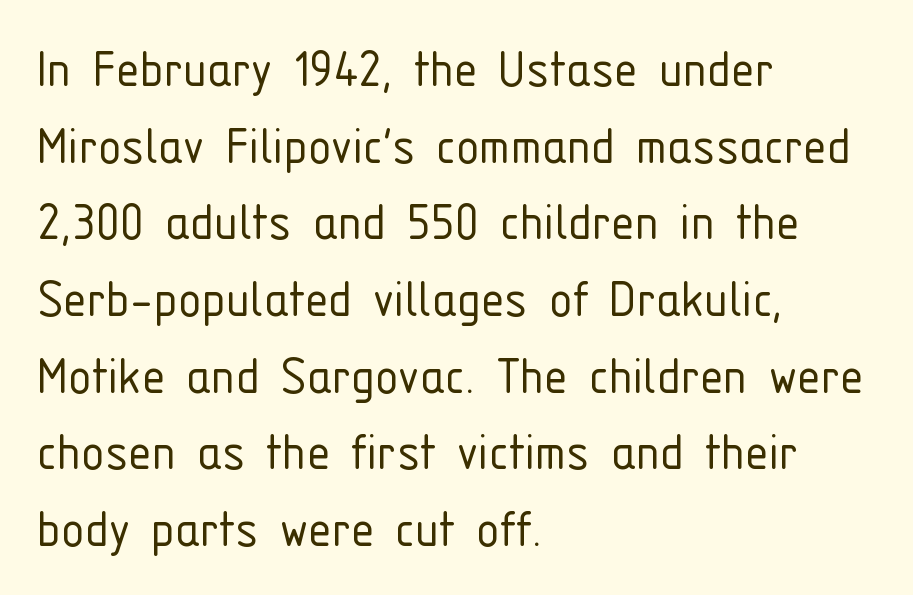
{"serif": "no", "italic": "no", "bold": "no", "weight": "light", "width": "condensed", "stroke_contrast": "low", "x_height": "medium", "monospaced": "no", "underline": "no", "align": "left", "line_spacing": "normal", "line_spacing_ratio": 1.3, "letter_spacing": "normal", "letter_spacing_em": 0.0, "glyph_px": 59}
